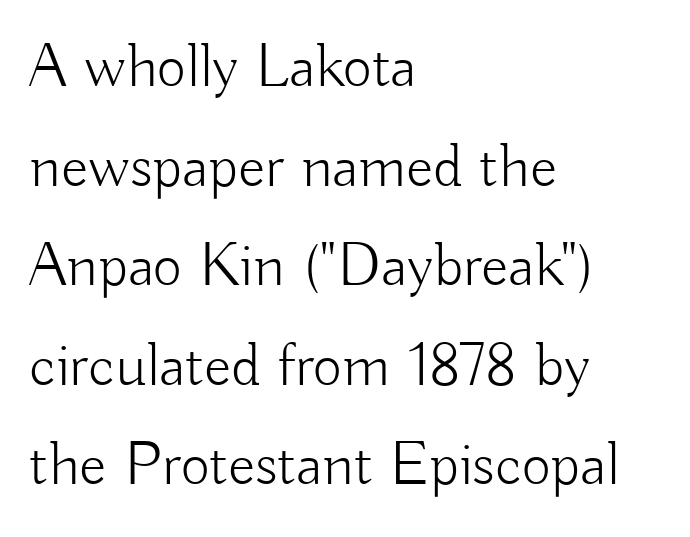
Think standard paragraph weight, or any step lighter than that. Does the type have serifs? No, each stem ends abruptly. Beneath every word, the page is bare. Short and long lines alike share a common starting point at left. The tracking reads as untouched default to a designer's eye.
